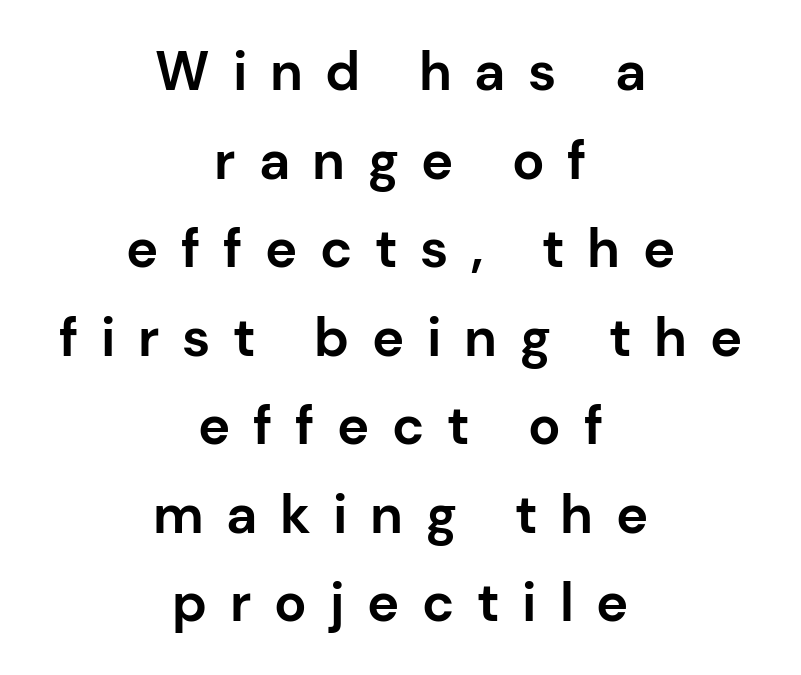
Horizontally, the lines are justified to the midpoint only. Are there feet on the stems? There aren't — it's a sans. Is this a fixed-width face? No — the glyphs have proportional, varying widths. Check under the words: just untouched page.
